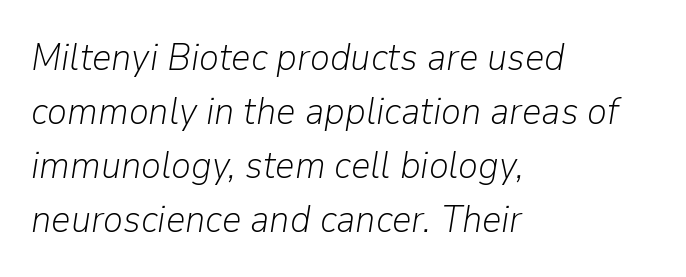
The image shows 38 px light type, italic (leaning right); set left-aligned, normal line spacing (1.42x), normal letter spacing, not underlined; low stroke contrast and a medium x-height.
